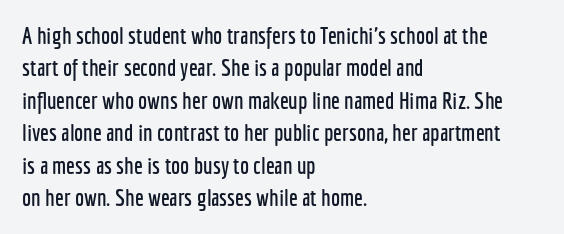
Q: Is the text italic (slanted)? A: No, it is upright.
Q: Is the text underlined? A: No.
Q: How is the paragraph aligned? A: Left-aligned.
Q: Is the spacing between letters normal or unusually wide? A: Normal.
Q: Is the spacing between lines tight, normal or loose? A: Normal.
